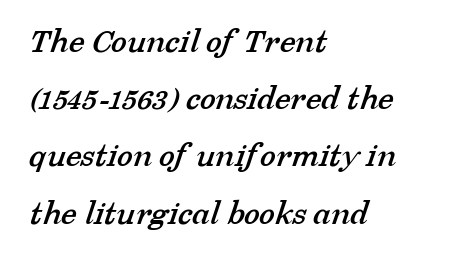
{"serif": "yes", "width": "normal", "stroke_contrast": "low", "x_height": "medium", "monospaced": "no", "underline": "no", "align": "left", "line_spacing": "normal", "line_spacing_ratio": 1.59, "letter_spacing": "normal", "letter_spacing_em": 0.0, "glyph_px": 36}
